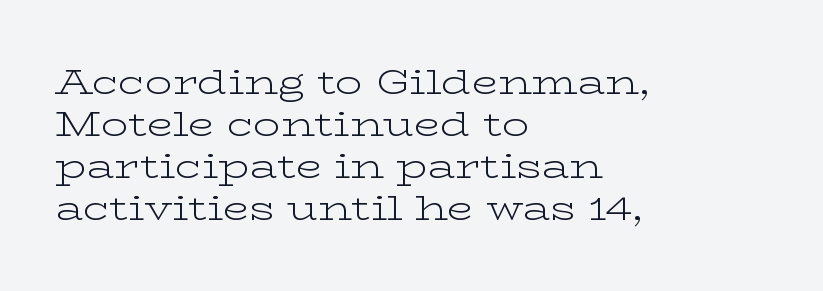
The image shows 34 px light, wide serif type, upright; set left-aligned, line spacing 1.24x, normal letter spacing, not underlined; low stroke contrast and a medium x-height.
